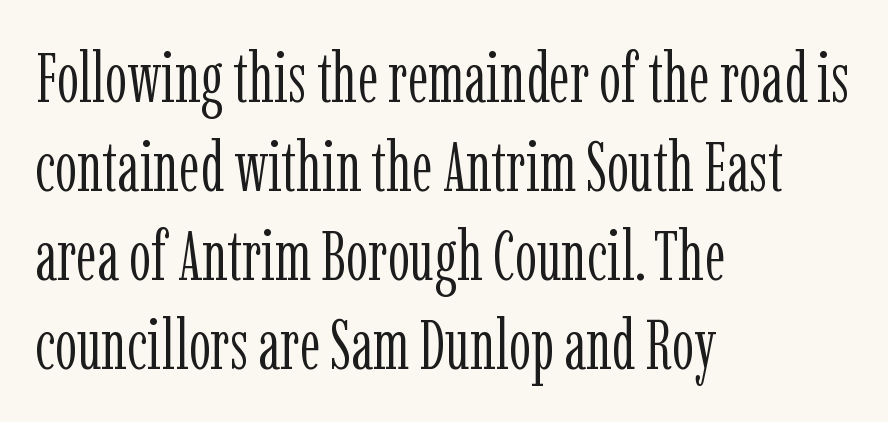
Tracking value appears to be zero — textbook default spacing. The paragraph shown leans on its left margin. Plain, unruled lines of type. I'd call this a serif setting — the letters wear small feet. The typeface has the unassuming heft of standard copy or less.
